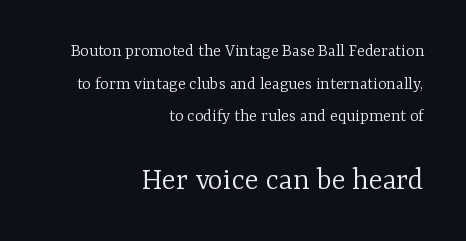
Q: Is the text bold? A: No.
Q: Is the text italic (slanted)? A: No, it is upright.
Q: Is the typeface a serif or a sans-serif typeface? A: Serif.
Q: Is the text underlined? A: No.
Q: How is the paragraph aligned? A: Right-aligned.
Q: Is the spacing between letters normal or unusually wide? A: Normal.
Q: Which block of text is set in a larger size, the first (top) or the second (bottom)? A: The second (bottom) one.
Q: Width (condensed, normal, or wide)? A: Normal.
Q: Stroke contrast? A: Low.
Q: x-height? A: Medium.
Q: Monospaced? A: No.
